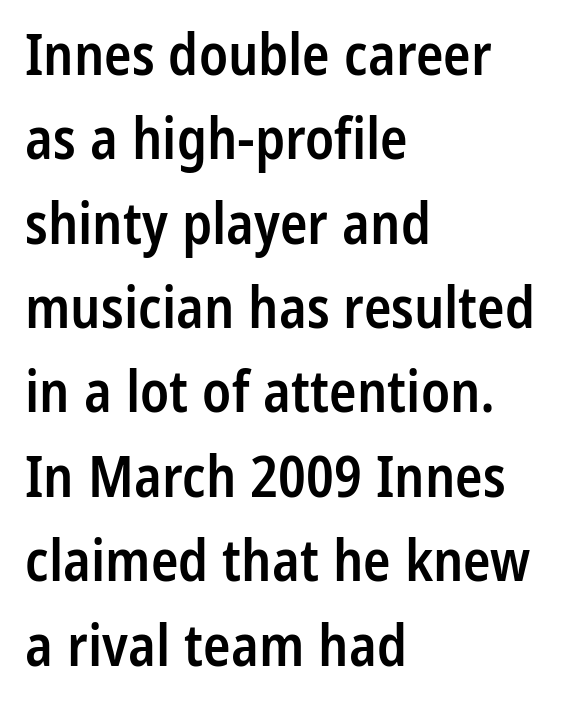
Q: Is the text bold? A: Semi-bold.
Q: Is the text italic (slanted)? A: No, it is upright.
Q: Is the typeface a serif or a sans-serif typeface? A: Sans-serif.
Q: Is the text underlined? A: No.
Q: How is the paragraph aligned? A: Left-aligned.
Q: Is the spacing between letters normal or unusually wide? A: Normal.
Q: Is the spacing between lines tight, normal or loose? A: Normal.
Q: Width (condensed, normal, or wide)? A: Condensed.
Q: Stroke contrast? A: Low.
Q: x-height? A: Medium.
Q: Monospaced? A: No.
